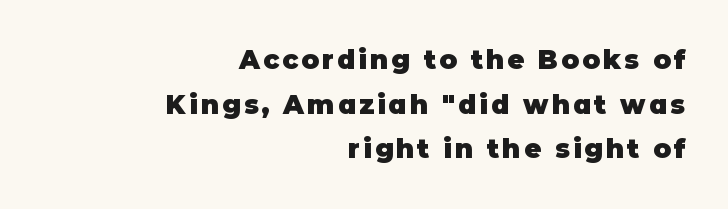
The words here are not underlined. Italic? Not at all — the glyphs are vertical. Every row of glyphs terminates at an identical x-position on the right. Heavy, bold letterforms.
